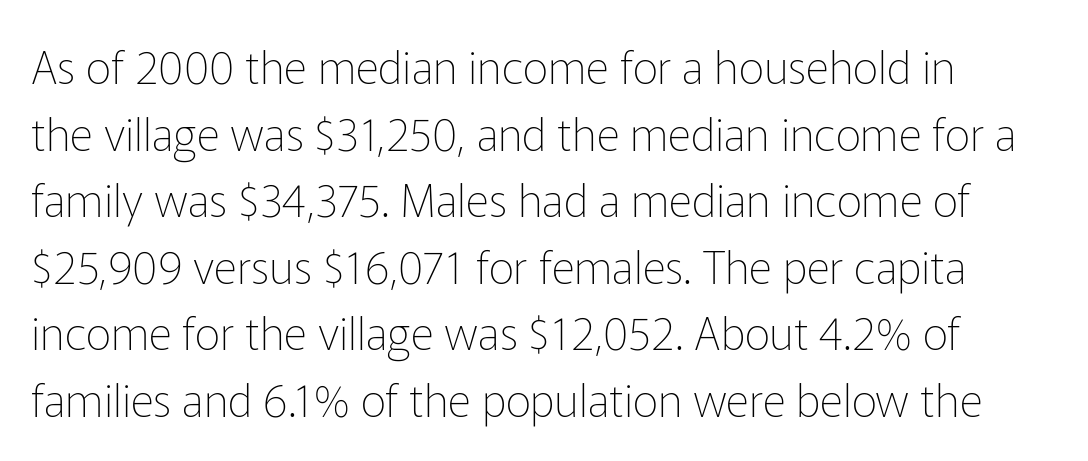
Each letter keeps its own natural width here, so spacing adapts to shape. The strokes are not fattened; the text isn't bold. To sum up the face: it is a sans, with no serifs. Ascenders rise straight up at ninety degrees. Quick note: underline off.
